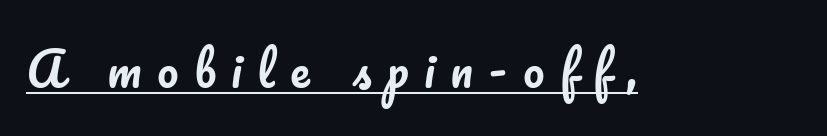
The image shows 47 px text type; set unusually wide letter spacing (+0.33 em), underlined; low stroke contrast and a small x-height.
